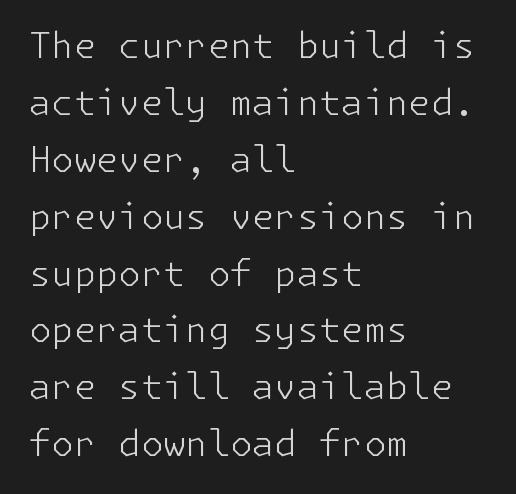
A quiet, ordinary-to-light weight characterises the typeface. Where is the straight margin? On the left. Observe the ordinary spacing: letters are neighbours, not strangers. The font's upright variant was chosen for this text. The vertical gap from one line to the next is medium. Type style note: lacks serifs.
